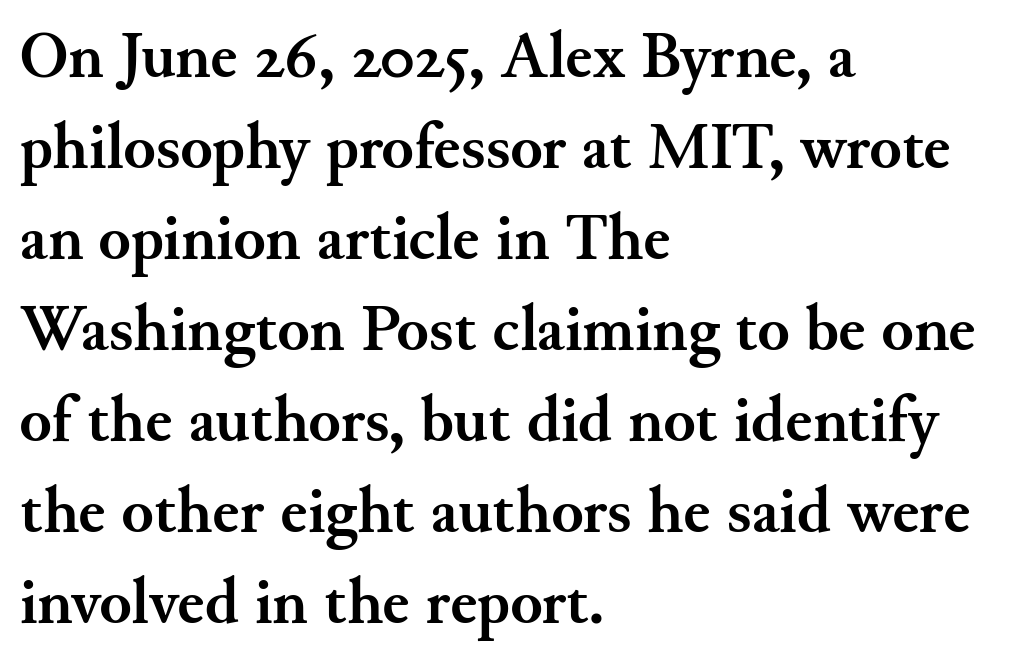
This rendering employs a face with finishing strokes, i.e., a serif. Summary of weight: heavy, a full bold. A student would call this left alignment; a typographer would say flush left, rag right. Letter spacing: default.
